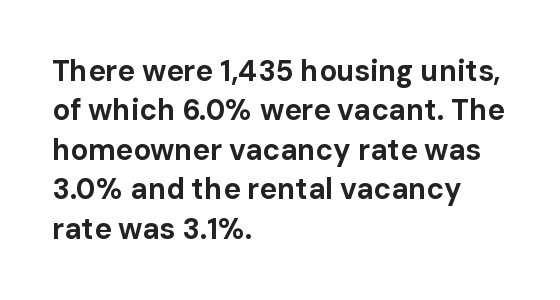
{"serif": "no", "italic": "no", "bold": "yes", "weight": "bold", "width": "normal", "stroke_contrast": "low", "x_height": "medium", "monospaced": "no", "underline": "no", "align": "left", "line_spacing": "normal", "line_spacing_ratio": 1.36, "letter_spacing": "normal", "letter_spacing_em": 0.0, "glyph_px": 29}
